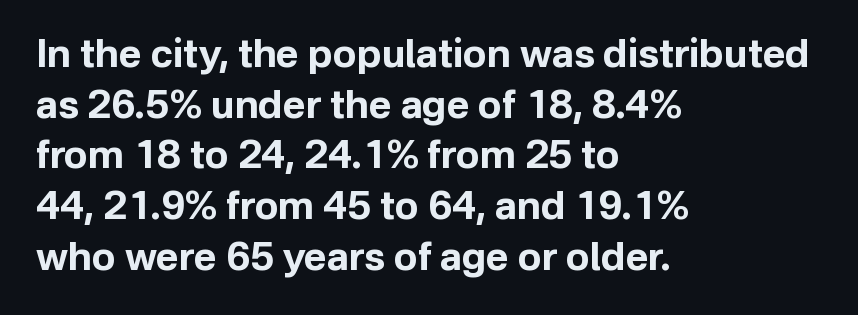
The image shows 39 px bold sans-serif type, upright; set left-aligned, normal line spacing (1.3x), normal letter spacing, not underlined; low stroke contrast and a medium x-height.
